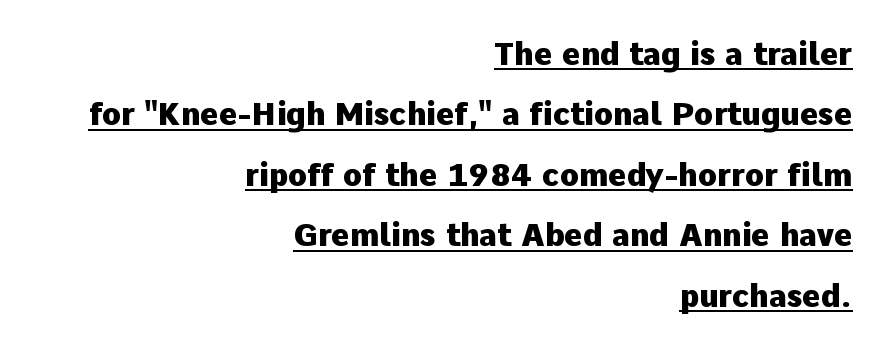
The image shows 31 px heavy sans-serif type, upright; set right-aligned, loose line spacing (1.95x), normal letter spacing, underlined; low stroke contrast and a medium x-height.
